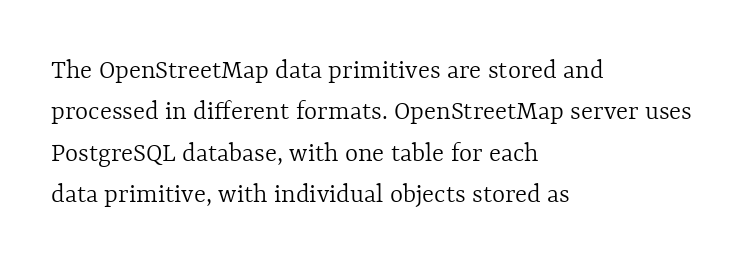
Q: Is the text bold? A: No.
Q: Is the text italic (slanted)? A: No, it is upright.
Q: Is the text underlined? A: No.
Q: How is the paragraph aligned? A: Left-aligned.
Q: Is the spacing between letters normal or unusually wide? A: Normal.
Q: Is the spacing between lines tight, normal or loose? A: Normal.
Q: Width (condensed, normal, or wide)? A: Normal.
Q: x-height? A: Medium.
Q: Monospaced? A: No.
